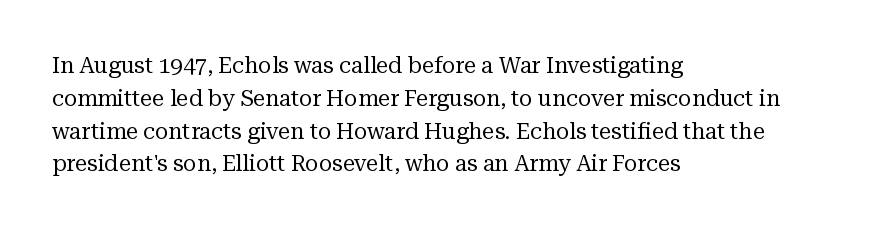
Descender tails drop into unmarked territory. Vertically, the passage feels balanced, rows spaced as you'd expect. The typesetter chose a ragged-right arrangement here. The typography opts for an upright posture over an oblique one. The rendering keeps characters at their native spacing. Stroke mass is kept to a normal reading level or below.
